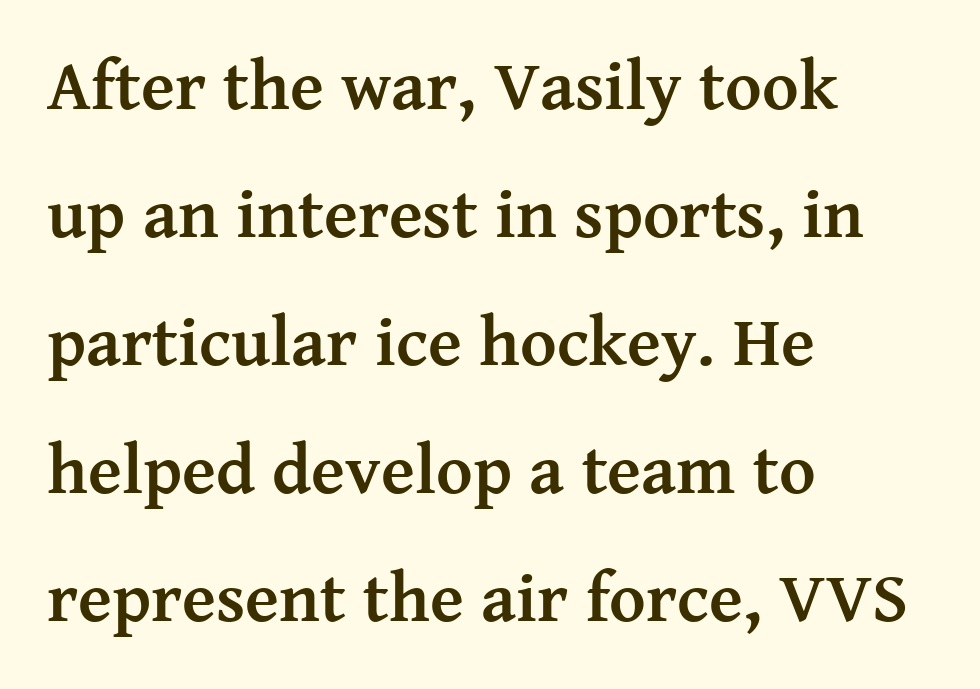
Q: Is the text bold? A: Yes.
Q: Is the text italic (slanted)? A: No, it is upright.
Q: Is the typeface a serif or a sans-serif typeface? A: Serif.
Q: Is the text underlined? A: No.
Q: How is the paragraph aligned? A: Left-aligned.
Q: Is the spacing between letters normal or unusually wide? A: Normal.
Q: Width (condensed, normal, or wide)? A: Normal.
Q: Stroke contrast? A: Medium.
Q: x-height? A: Medium.
Q: Monospaced? A: No.
